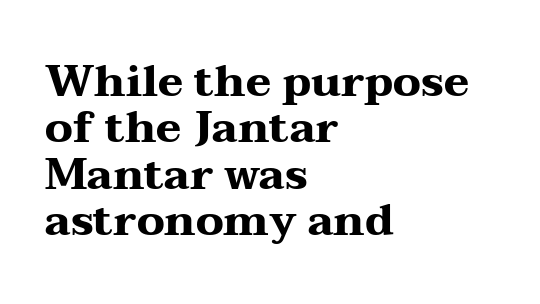
Does the type have serifs? Yes, each stem ends in a small foot. How would I describe the line gaps? Narrow and economical. Honestly, there is no underline to notice here at all. No italicization has been applied; the sample stays upright. Line beginnings align vertically; line endings do not. Here the glyphs are tracked normally, forming tight word shapes.
